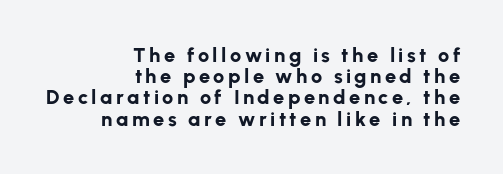
Honestly, the rows look squashed on top of each other. The area under the type is left untouched. A dark, heavy texture on the line: the type is bold. Do the letters lean? They stand straight.
